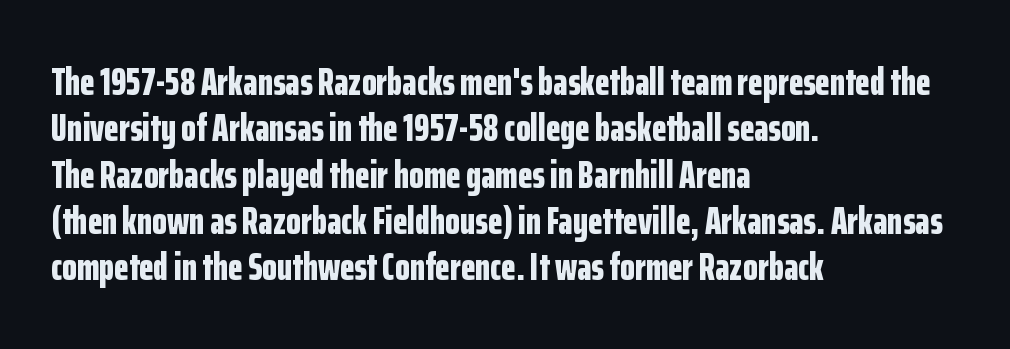
Q: Is the text bold? A: Yes.
Q: Is the text italic (slanted)? A: No, it is upright.
Q: Is the typeface a serif or a sans-serif typeface? A: Sans-serif.
Q: Is the text underlined? A: No.
Q: How is the paragraph aligned? A: Left-aligned.
Q: Is the spacing between letters normal or unusually wide? A: Normal.
Q: Width (condensed, normal, or wide)? A: Condensed.
Q: Stroke contrast? A: Low.
Q: x-height? A: Medium.
Q: Monospaced? A: No.
